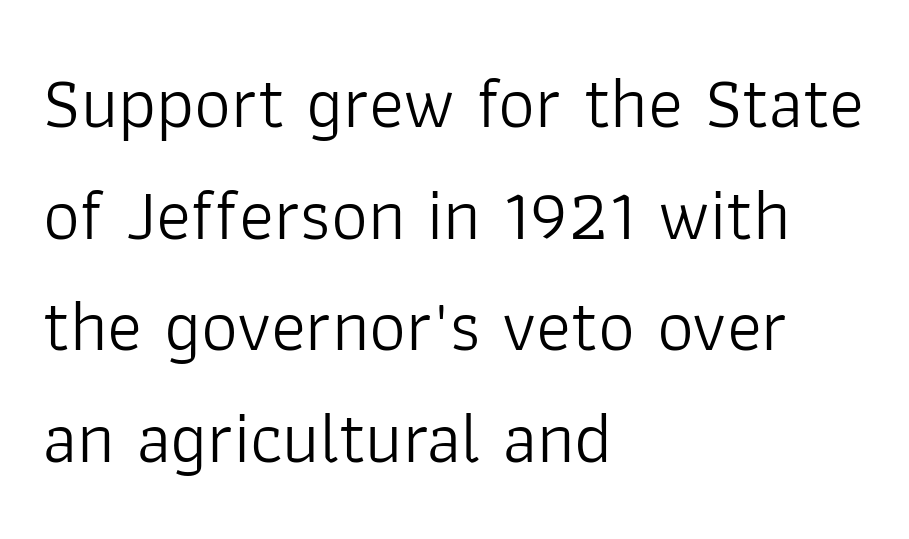
{"serif": "no", "italic": "no", "bold": "no", "weight": "light", "width": "normal", "stroke_contrast": "low", "x_height": "medium", "monospaced": "no", "underline": "no", "align": "left", "line_spacing": "normal", "line_spacing_ratio": 1.53, "letter_spacing": "normal", "letter_spacing_em": 0.0, "glyph_px": 73}
